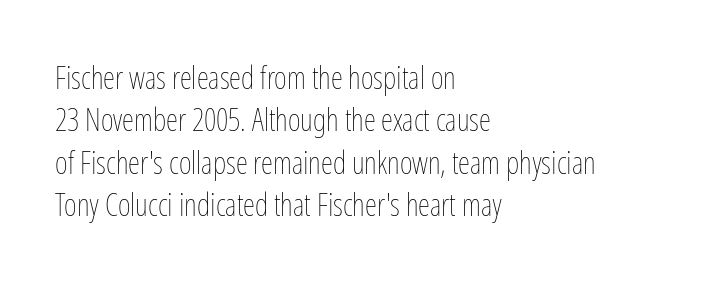
If you drew a line through each stem, it would be perfectly vertical. The baseline area is clear. The letters advance in unequal steps, a hallmark of proportional type. This is not heavy type; no bold has been used.
